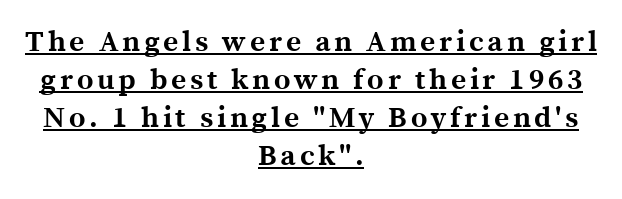
{"serif": "yes", "italic": "no", "bold": "yes", "weight": "bold", "width": "normal", "x_height": "medium", "monospaced": "no", "underline": "yes", "align": "center", "line_spacing": "normal", "line_spacing_ratio": 1.31, "glyph_px": 29}
